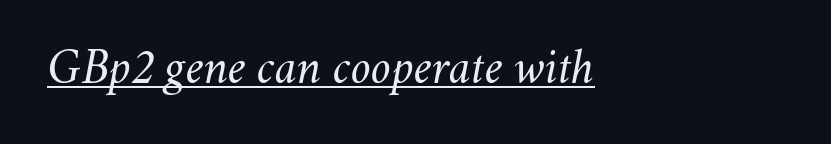
The image shows 49 px regular-weight type, italic (leaning right); set left-aligned, normal letter spacing, underlined; medium stroke contrast and a small x-height.
